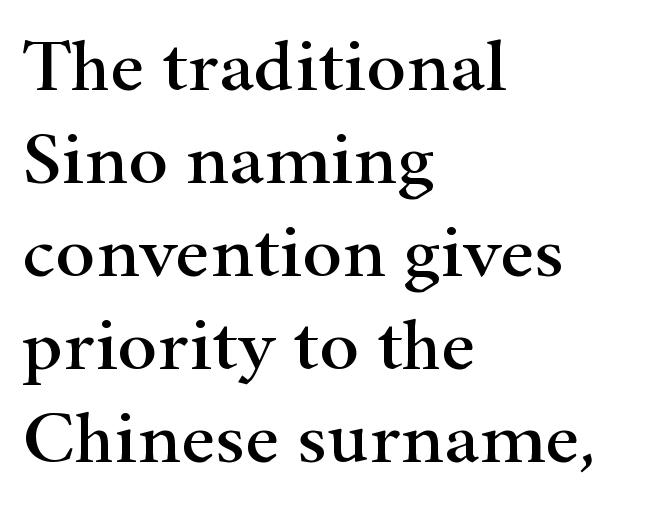
{"serif": "yes", "italic": "no", "width": "wide", "stroke_contrast": "high", "x_height": "small", "monospaced": "no", "underline": "no", "align": "left", "line_spacing_ratio": 1.24, "letter_spacing": "normal", "letter_spacing_em": 0.0, "glyph_px": 75}
